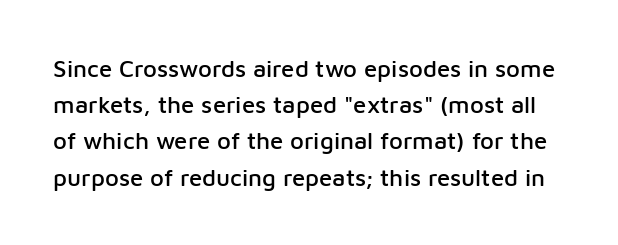
Honestly, the letter spacing is just normal — you wouldn't notice it. Rule under the text: the space is simply empty. The letters stand straight up with perfectly vertical stems. Baseline-to-baseline distance is the conventional proportion of letter height.
